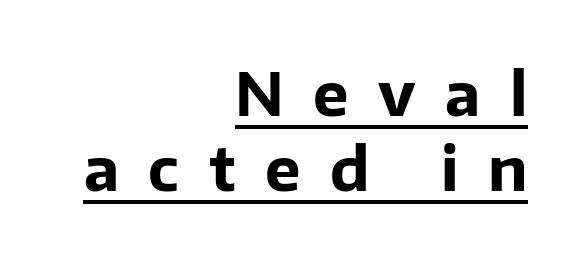
Q: Is the text bold? A: Yes.
Q: Is the text italic (slanted)? A: No, it is upright.
Q: Is the typeface a serif or a sans-serif typeface? A: Sans-serif.
Q: Is the text underlined? A: Yes.
Q: How is the paragraph aligned? A: Right-aligned.
Q: Is the spacing between letters normal or unusually wide? A: Unusually wide.
Q: Is the spacing between lines tight, normal or loose? A: Normal.
Q: Width (condensed, normal, or wide)? A: Normal.
Q: Stroke contrast? A: Low.
Q: x-height? A: Medium.
Q: Monospaced? A: No.
